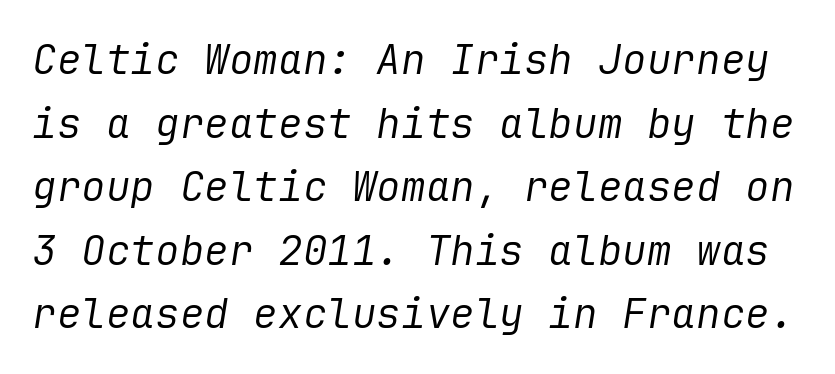
{"italic": "yes", "lean": "right", "slant_degrees": 9, "bold": "no", "weight": "regular", "width": "normal", "stroke_contrast": "low", "x_height": "medium", "underline": "no", "line_spacing": "normal", "line_spacing_ratio": 1.55, "letter_spacing": "normal", "letter_spacing_em": 0.0, "glyph_px": 41}
